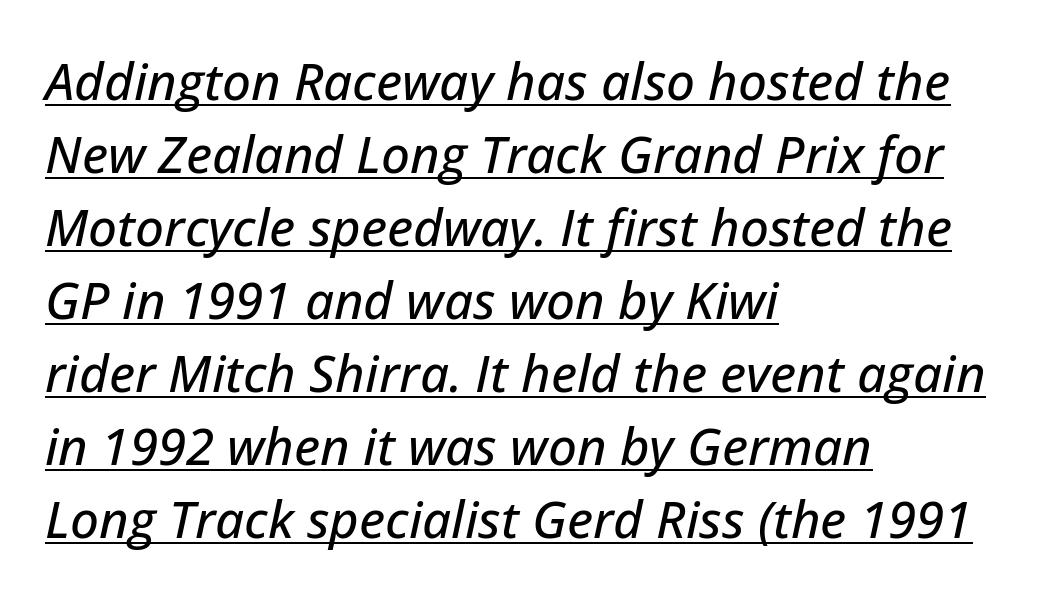
{"italic": "yes", "lean": "right", "slant_degrees": 12, "width": "normal", "stroke_contrast": "low", "x_height": "medium", "monospaced": "no", "underline": "yes", "align": "left", "line_spacing": "normal", "line_spacing_ratio": 1.43, "letter_spacing": "normal", "letter_spacing_em": 0.0, "glyph_px": 51}
